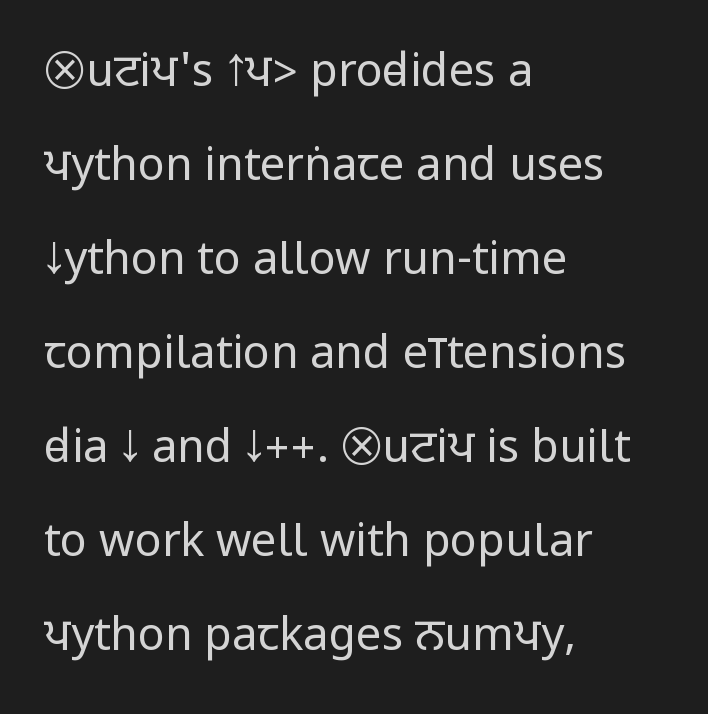
{"serif": "no", "italic": "no", "bold": "no", "weight": "regular", "width": "condensed", "stroke_contrast": "low", "underline": "no", "align": "left", "line_spacing": "loose", "line_spacing_ratio": 2.09, "letter_spacing": "normal", "letter_spacing_em": 0.0, "glyph_px": 45}
